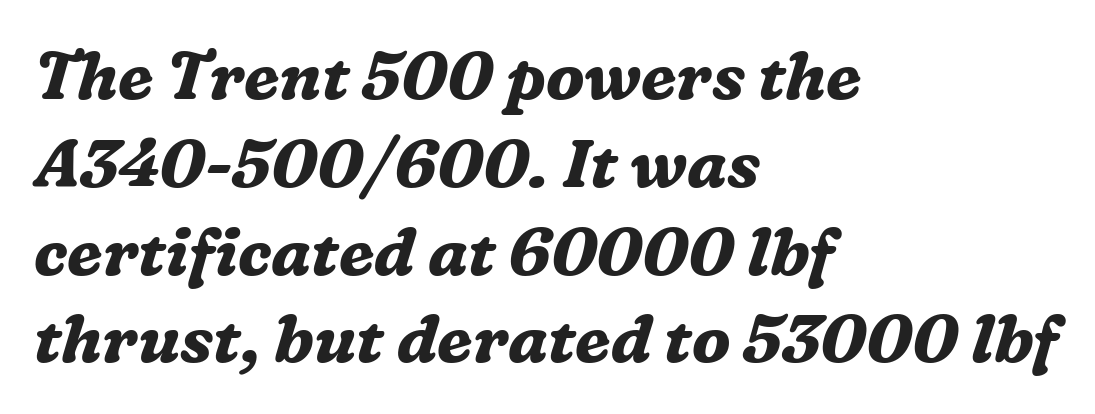
{"serif": "yes", "italic": "yes", "lean": "right", "slant_degrees": 16, "bold": "yes", "weight": "bold", "width": "normal", "stroke_contrast": "medium", "x_height": "medium", "monospaced": "no", "underline": "no", "align": "left", "line_spacing": "normal", "line_spacing_ratio": 1.33, "letter_spacing": "normal", "letter_spacing_em": 0.0, "glyph_px": 66}
